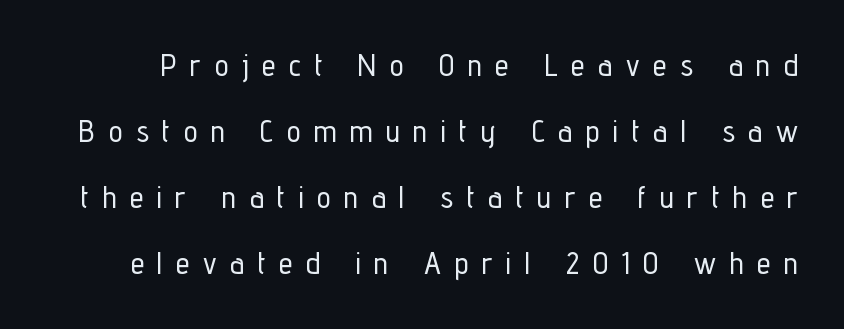
Airy leading. The gaps between neighbouring characters are conspicuously large. Quick note: not italic, upright. The face used here is proportionally spaced, like ordinary book or web type.
